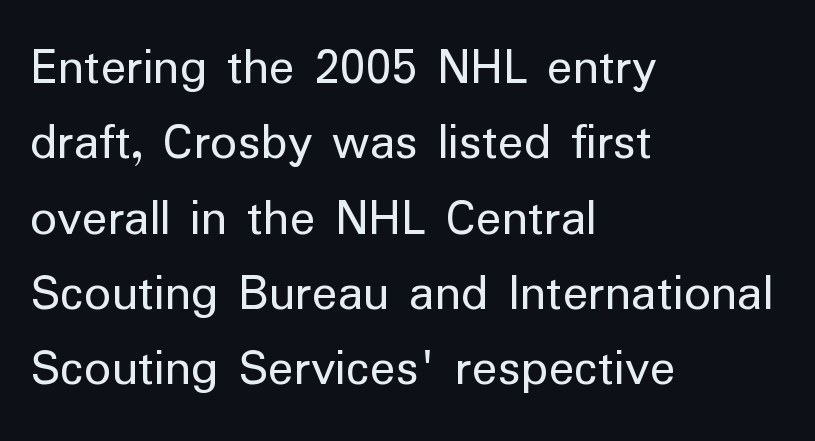
{"serif": "no", "italic": "no", "bold": "no", "weight": "regular", "width": "normal", "stroke_contrast": "low", "x_height": "medium", "monospaced": "no", "underline": "no", "align": "left", "line_spacing": "normal", "line_spacing_ratio": 1.42, "letter_spacing": "normal", "letter_spacing_em": 0.0, "glyph_px": 53}
